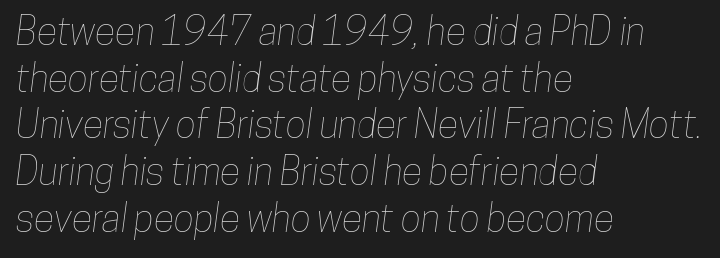
Honestly, there is no underline to notice here at all. Line beginnings align vertically; line endings do not. Caption: standard tracking, unaltered. Note the varied advance widths — an 'i' is clearly narrower than an 'm'.
